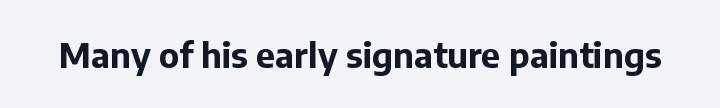
The letters advance in unequal steps, a hallmark of proportional type. The font's upright variant was chosen for this text. Every letter is thick-stroked: bold, no question. Decoration check: the copy has no underline.
